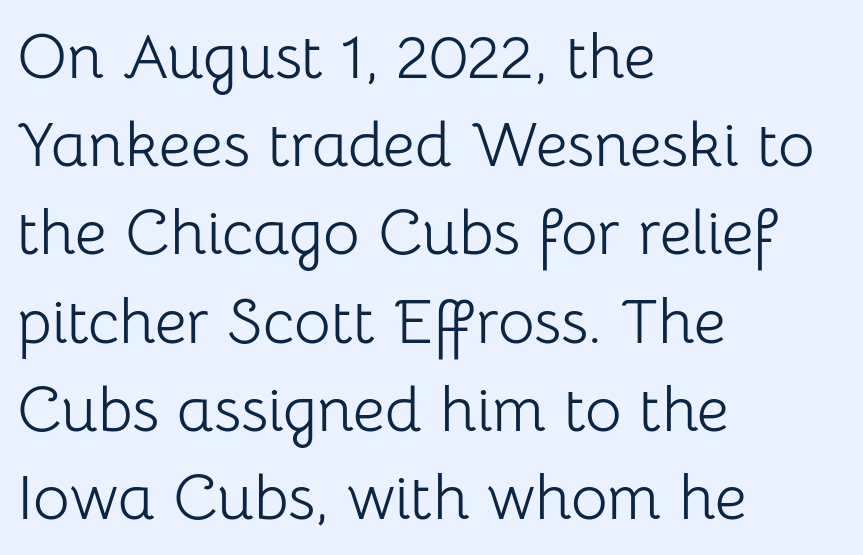
Q: Is the text bold? A: No.
Q: Is the text italic (slanted)? A: No, it is upright.
Q: Is the typeface a serif or a sans-serif typeface? A: Sans-serif.
Q: Is the text underlined? A: No.
Q: How is the paragraph aligned? A: Left-aligned.
Q: Is the spacing between letters normal or unusually wide? A: Normal.
Q: Is the spacing between lines tight, normal or loose? A: Normal.
Q: Width (condensed, normal, or wide)? A: Normal.
Q: Stroke contrast? A: Low.
Q: x-height? A: Medium.
Q: Monospaced? A: No.
